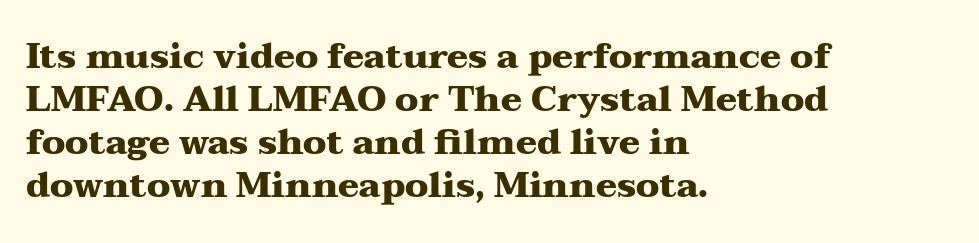
Each line starts at the same left margin while the right side varies. Is this a fixed-width face? No — the glyphs have proportional, varying widths. Serifs: yes, visible at the terminals of the letterforms. The specimen reads as upright at a glance. The space beneath each line is pristine and unruled.
